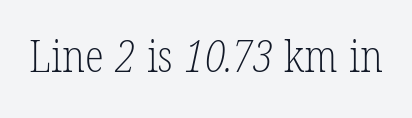
Q: Is the text bold? A: No.
Q: Is the typeface a serif or a sans-serif typeface? A: Serif.
Q: Is the text underlined? A: No.
Q: Is the spacing between letters normal or unusually wide? A: Normal.
Q: Width (condensed, normal, or wide)? A: Condensed.
Q: Stroke contrast? A: Low.
Q: x-height? A: Medium.
Q: Monospaced? A: No.
